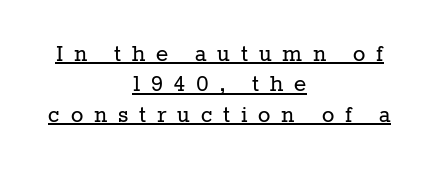
The image shows 26 px text type, upright; set centered, line spacing 1.17x, unusually wide letter spacing (+0.42 em), underlined.
